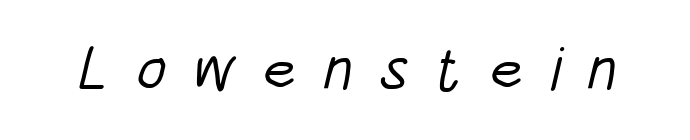
The image shows 61 px light, condensed sans-serif type; set unusually wide letter spacing (+0.43 em), not underlined; low stroke contrast and a large x-height.
